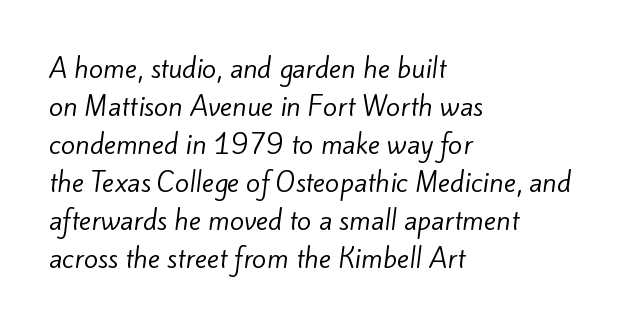
Q: Is the text bold? A: No.
Q: Is the text underlined? A: No.
Q: How is the paragraph aligned? A: Left-aligned.
Q: Is the spacing between letters normal or unusually wide? A: Normal.
Q: Is the spacing between lines tight, normal or loose? A: Normal.
